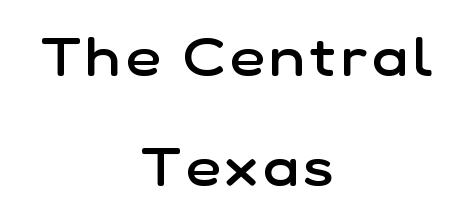
The image shows 53 px semibold sans-serif type, upright; set centered, loose line spacing (2.08x), not underlined; low stroke contrast and a medium x-height.
